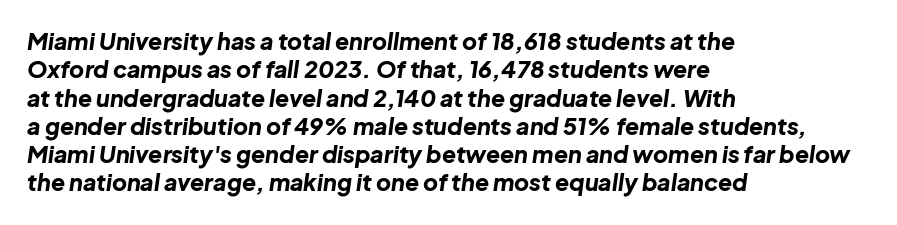
Q: Is the text bold? A: Yes.
Q: Is the text italic (slanted)? A: Yes, it leans right by about 8 degrees.
Q: Is the text underlined? A: No.
Q: How is the paragraph aligned? A: Left-aligned.
Q: Is the spacing between letters normal or unusually wide? A: Normal.
